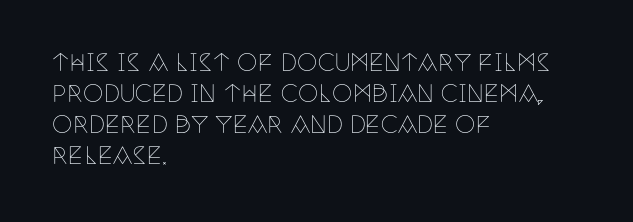
The image shows 23 px text type, upright; set left-aligned, normal line spacing (1.35x), normal letter spacing, not underlined.
